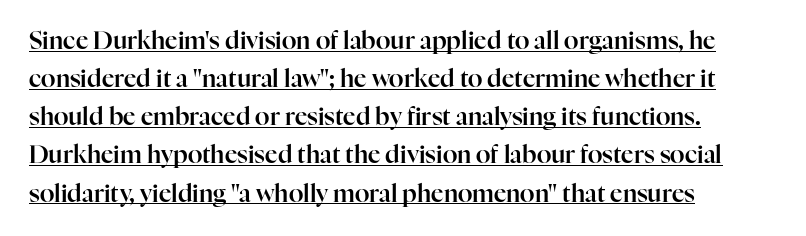
Q: Is the text italic (slanted)? A: No, it is upright.
Q: Is the text underlined? A: Yes.
Q: How is the paragraph aligned? A: Left-aligned.
Q: Is the spacing between letters normal or unusually wide? A: Normal.
Q: Is the spacing between lines tight, normal or loose? A: Normal.
